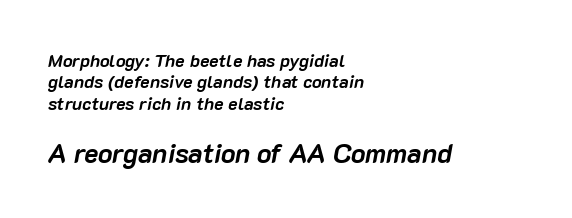
{"italic": "yes", "lean": "right", "slant_degrees": 10, "bold": "yes", "underline": "no", "align": "left", "line_spacing_ratio": 1.19, "letter_spacing": "normal", "letter_spacing_em": 0.0, "larger_block": "second", "size_ratio": 1.5, "glyph_px": 27}
